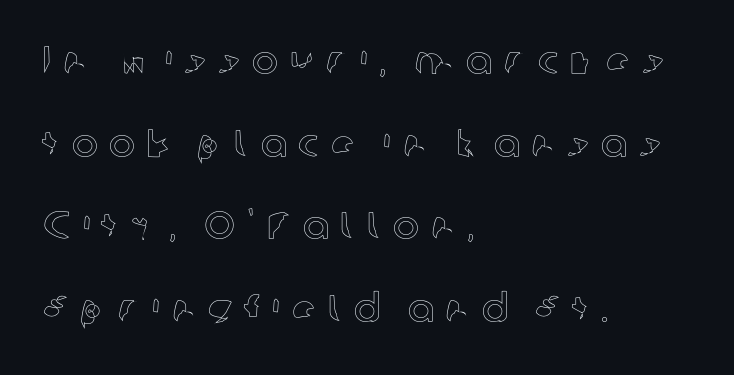
This rendering features lettering with no underline. Notice how the passage keeps a crisp vertical edge on the left only. The specimen reads as upright at a glance. Whoever set this chose breathing room over compactness in the vertical rhythm. How are the letters spaced? Widely, with obvious added tracking.
